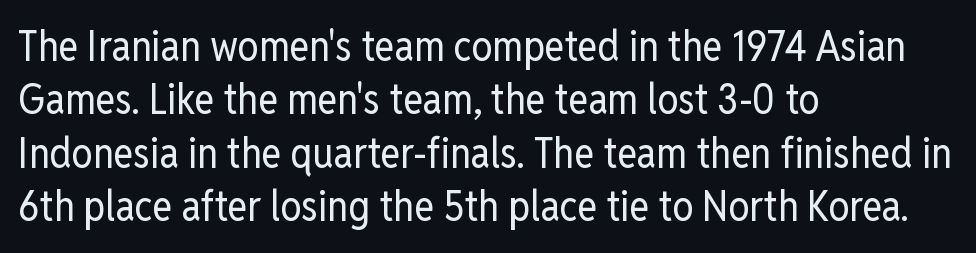
The image shows 42 px regular-weight, condensed sans-serif type, upright; set left-aligned, normal line spacing (1.27x), normal letter spacing, not underlined; low stroke contrast and a medium x-height.
